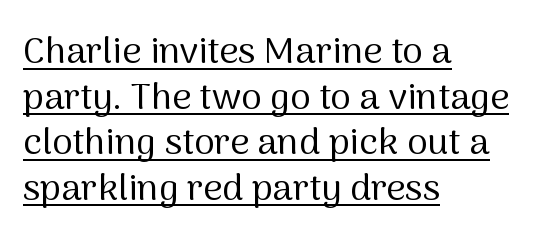
The image shows 37 px regular-weight sans-serif type, upright; set left-aligned, line spacing 1.23x, normal letter spacing, underlined; medium stroke contrast and a medium x-height.
